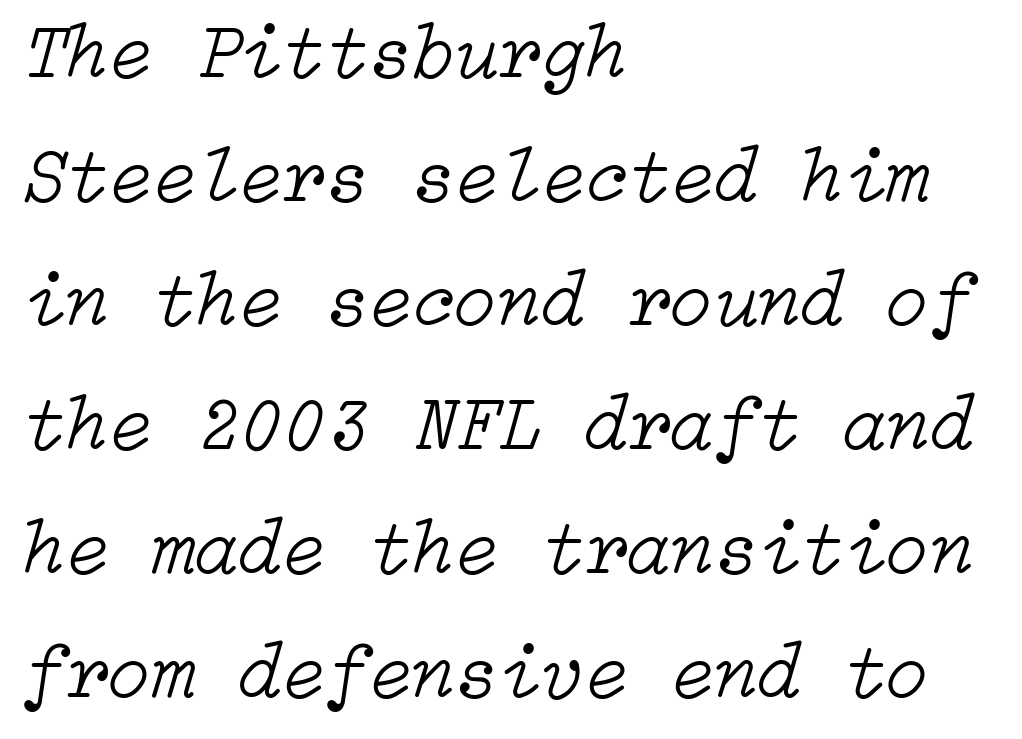
The image shows 79 px light type, italic (leaning right); set left-aligned, normal line spacing (1.57x), normal letter spacing, not underlined; low stroke contrast and a medium x-height.
